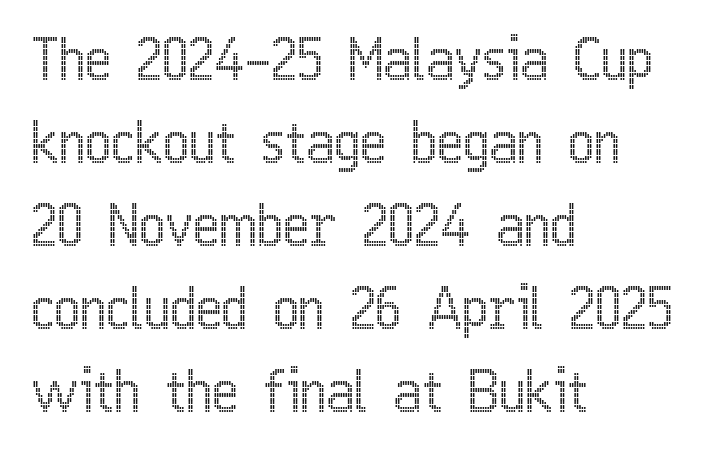
Spacing verdict: proportional, widths tailored to each character. Nobody touched the tracking dial on this one. Clear beneath every line of the passage. The leading is moderate, giving the passage an even texture. Line beginnings align vertically; line endings do not.
